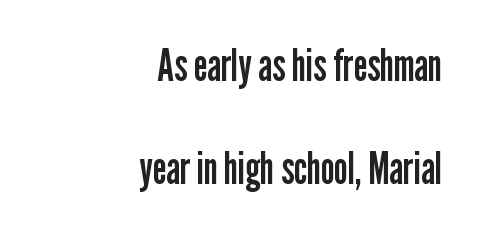
The characters are drawn with everyday or finer stroke widths. The tracking reads as untouched default to a designer's eye. Do the characters align in a grid? No, the font is proportional. This rendering features lettering with no underline. Alignment: flush right.
